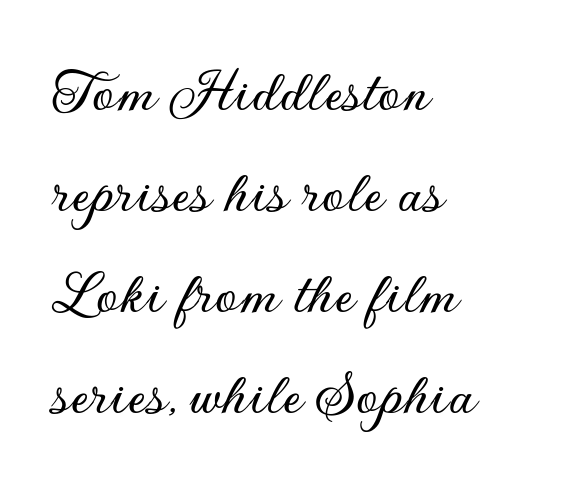
Q: Is the text italic (slanted)? A: Yes.
Q: Is the typeface a serif or a sans-serif typeface? A: Sans-serif.
Q: Is the text underlined? A: No.
Q: How is the paragraph aligned? A: Left-aligned.
Q: Is the spacing between letters normal or unusually wide? A: Normal.
Q: Is the spacing between lines tight, normal or loose? A: Normal.
Q: Width (condensed, normal, or wide)? A: Normal.
Q: Stroke contrast? A: Low.
Q: x-height? A: Small.
Q: Monospaced? A: No.
